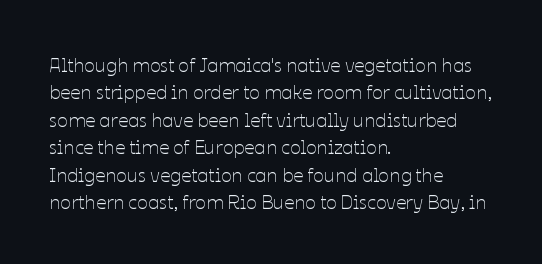
{"italic": "no", "bold": "no", "underline": "no", "align": "left", "line_spacing": "normal", "line_spacing_ratio": 1.37, "letter_spacing": "normal", "letter_spacing_em": 0.0, "glyph_px": 20}
